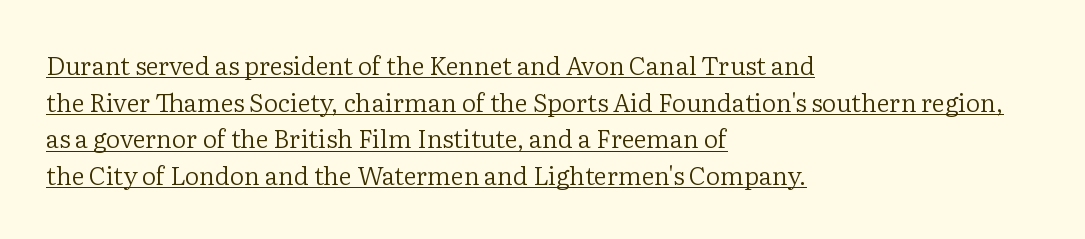
{"italic": "no", "bold": "no", "underline": "yes", "align": "left", "line_spacing": "normal", "line_spacing_ratio": 1.47, "letter_spacing": "normal", "letter_spacing_em": 0.0, "glyph_px": 25}
